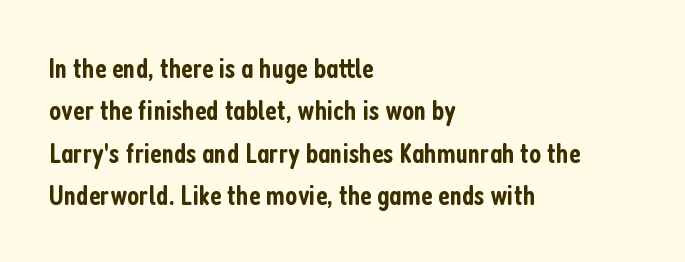
What weight is shown? A semibold, between regular and bold. Characters remain perfectly vertical along every line. Leading matches the norm, producing a regular column. The letterforms sit shoulder to shoulder at normal distance. The rendering shows plain stroke endings on the letterforms — a sans-serif design.
